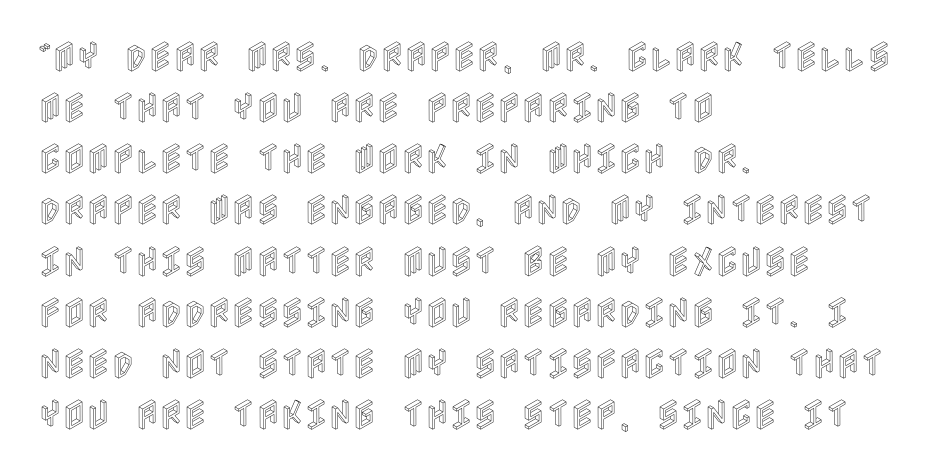
Quick note: not italic, upright. Quick note: underline off. The passage shown has conventional tracking throughout. Notice how the passage keeps a crisp vertical edge on the left only.
